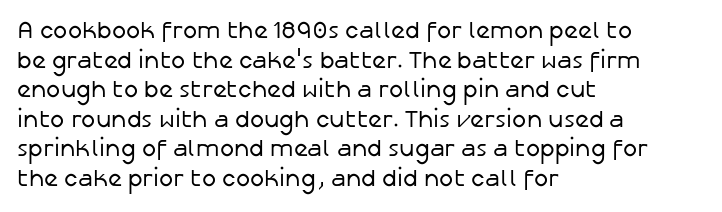
{"italic": "no", "bold": "no", "underline": "no", "align": "left", "line_spacing_ratio": 1.23, "letter_spacing": "normal", "letter_spacing_em": 0.0, "glyph_px": 24}
